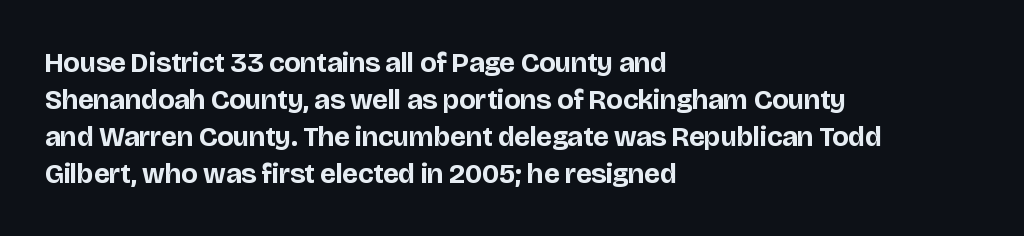
The image shows 28 px bold sans-serif type, upright; set left-aligned, normal line spacing (1.32x), normal letter spacing, not underlined; low stroke contrast and a large x-height.
